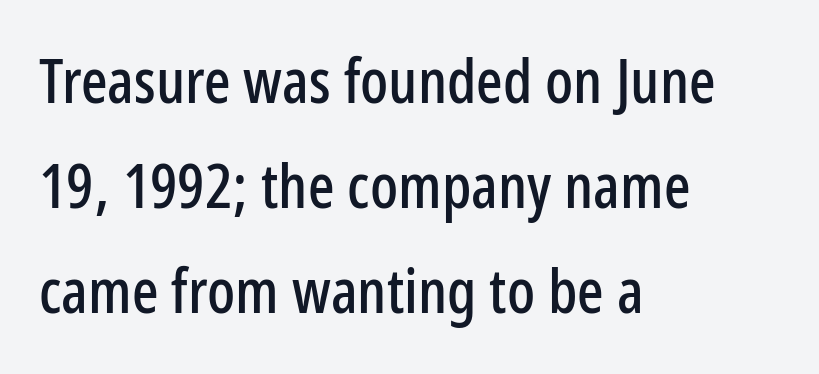
The string is rendered with underlining switched off. Nope, no serifs anywhere on these letters. Proportional: the letters do not fall into vertical columns. Left-aligned paragraph, ragged on the right.
